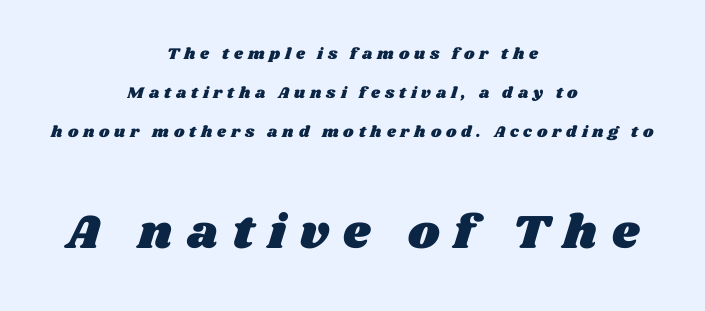
{"width": "wide", "stroke_contrast": "medium", "x_height": "large", "monospaced": "no", "underline": "no", "align": "center", "line_spacing": "loose", "line_spacing_ratio": 2.45, "letter_spacing": "wide", "letter_spacing_em": 0.3, "larger_block": "second", "size_ratio": 3.0, "glyph_px": 48}
